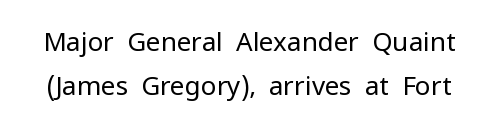
Nothing unusual about the tracking: characters are spaced as the font intends. The space directly below the letters is spotless. Is there much room between lines? A standard amount, neither cramped nor airy. Is the stroke heavy? The answer is a plain regular-or-lighter.
